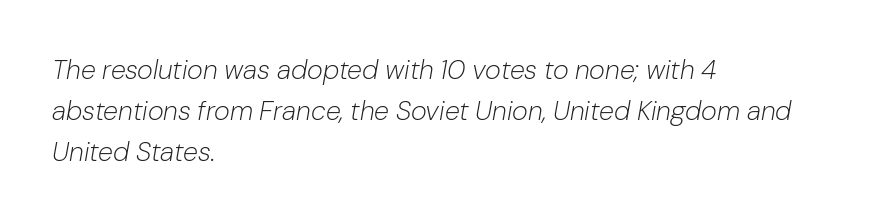
The font's italic variant was chosen for this text. Descenders hang freely into open space. What stands out about the letter spacing? Nothing — it is the standard amount. The rendering uses a moderate line-height, typical for paragraphs. Reading down the block, your eye returns to a fixed left position each line.
